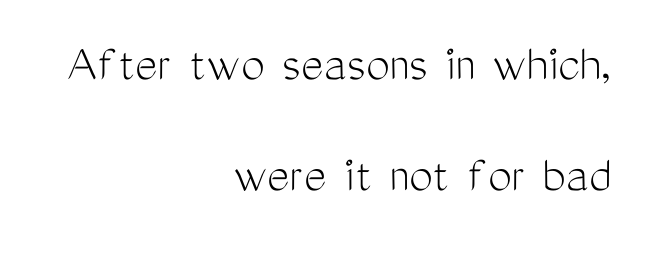
Tall strokes in this sample are plumb rather than angled. A bare baseline throughout the passage. Caption: multi-line text, flush right, ragged left. Observe the absence of serifs on each vertical stroke in this sample. These glyphs show unthickened strokes, regular width or finer.
